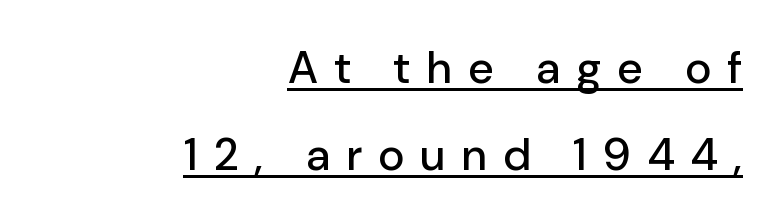
Spacing between characters has been opened up far beyond the box default. Glance below the letters and you will spot a drawn line. Posture: upright roman. The font family rendered here belongs to the sans-serif group.
